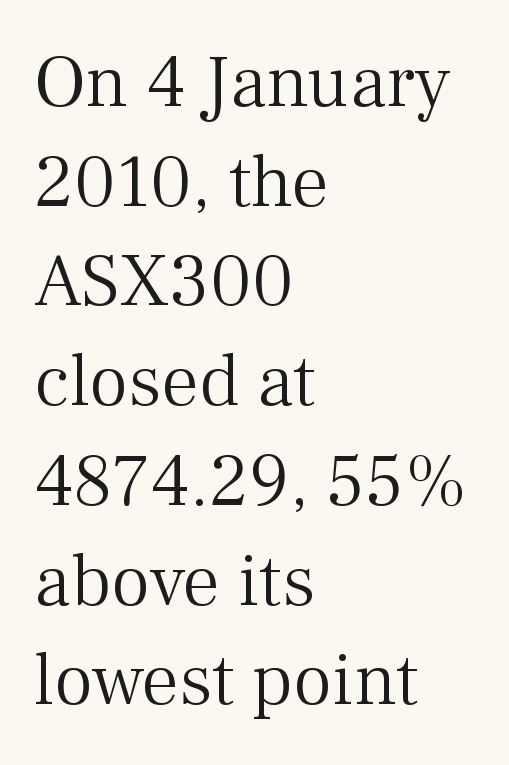
{"serif": "yes", "italic": "no", "bold": "no", "weight": "light", "width": "normal", "stroke_contrast": "medium", "x_height": "medium", "monospaced": "no", "underline": "no", "align": "left", "line_spacing": "normal", "line_spacing_ratio": 1.33, "letter_spacing": "normal", "letter_spacing_em": 0.0, "glyph_px": 75}
